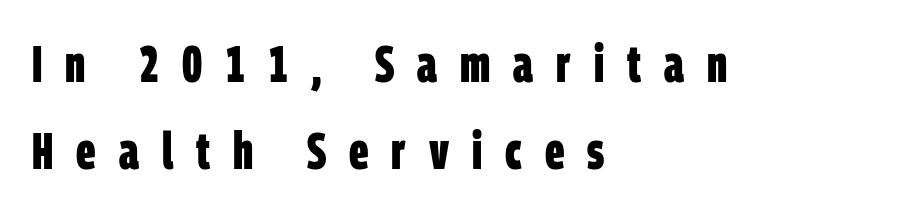
Note: no serifs on the glyphs. How heavy is the stroke? Heavy — this is a bold. Rows of type keep a routine distance in the vertical direction. Honestly, the letter spacing is so wide it's the main thing you notice. Typeset ragged right — the left edge is the straight one.
